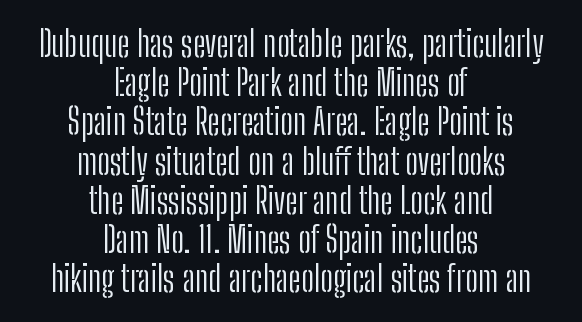
The image shows 36 px light, condensed sans-serif type, upright; set centered, tight line spacing (1.09x), normal letter spacing, not underlined; low stroke contrast and a medium x-height.
